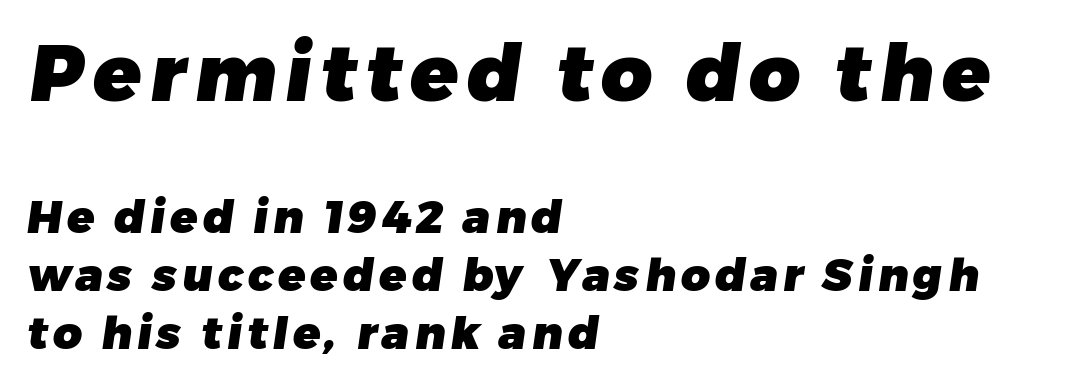
{"serif": "no", "bold": "yes", "weight": "heavy", "width": "normal", "stroke_contrast": "low", "x_height": "medium", "monospaced": "no", "underline": "no", "align": "left", "line_spacing": "normal", "line_spacing_ratio": 1.29, "larger_block": "first", "size_ratio": 1.76, "glyph_px": 79}
